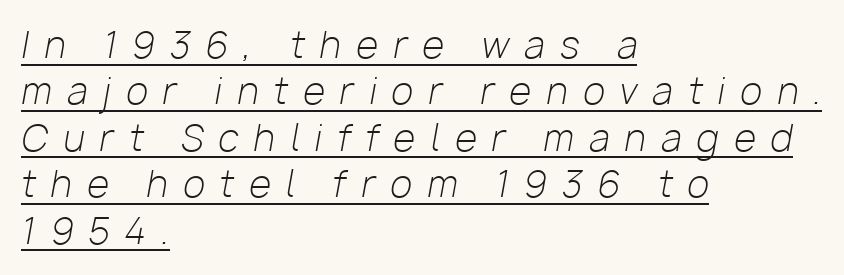
{"italic": "yes", "lean": "right", "slant_degrees": 10, "bold": "no", "weight": "light", "width": "normal", "stroke_contrast": "low", "x_height": "medium", "monospaced": "no", "underline": "yes", "align": "left", "line_spacing": "normal", "line_spacing_ratio": 1.29, "letter_spacing": "wide", "letter_spacing_em": 0.42, "glyph_px": 36}
